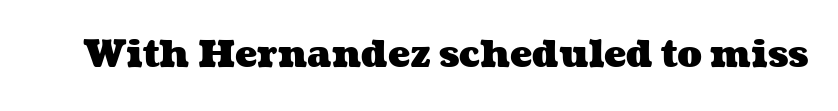
The characters look thick and weighty, a clear bold. The specimen omits any rule beneath the text block's lines. Letter spacing: default. Is this a fixed-width face? No — the glyphs have proportional, varying widths.
